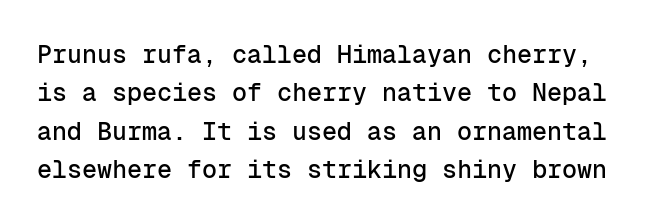
Q: Is the text italic (slanted)? A: No, it is upright.
Q: Is the text underlined? A: No.
Q: Is the spacing between letters normal or unusually wide? A: Normal.
Q: Is the spacing between lines tight, normal or loose? A: Normal.
